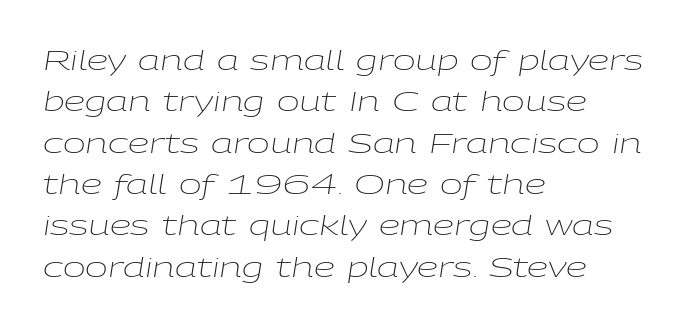
No extra tracking has been applied to these lines. In terms of posture, this sample is oblique. Students, observe: this is what conventionally led text looks like. A light-to-regular cut is what we see here. Descender tails drop into unmarked territory.
